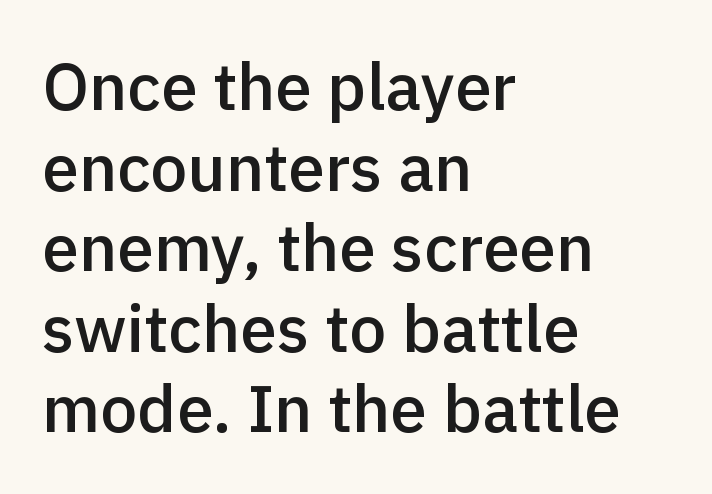
The image shows 66 px semibold sans-serif type, upright; set left-aligned, line spacing 1.22x, normal letter spacing, not underlined; a medium x-height.
